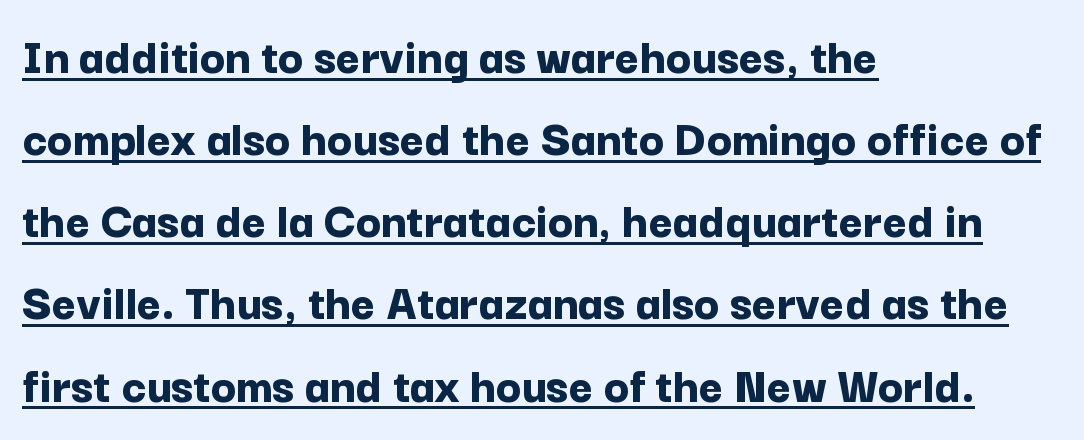
Q: Is the text bold? A: Yes.
Q: Is the text italic (slanted)? A: No, it is upright.
Q: Is the typeface a serif or a sans-serif typeface? A: Sans-serif.
Q: Is the text underlined? A: Yes.
Q: How is the paragraph aligned? A: Left-aligned.
Q: Is the spacing between letters normal or unusually wide? A: Normal.
Q: Is the spacing between lines tight, normal or loose? A: Normal.
Q: Width (condensed, normal, or wide)? A: Normal.
Q: Stroke contrast? A: Low.
Q: x-height? A: Medium.
Q: Monospaced? A: No.
